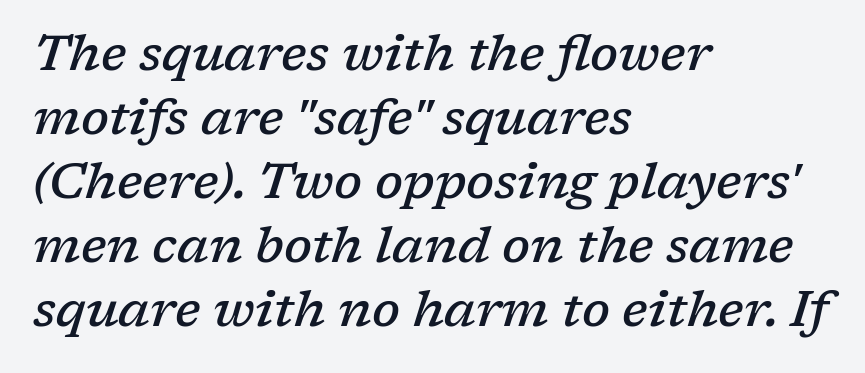
{"serif": "yes", "italic": "yes", "lean": "right", "slant_degrees": 17, "bold": "semi", "weight": "semibold", "width": "normal", "stroke_contrast": "low", "x_height": "medium", "monospaced": "no", "underline": "no", "align": "left", "line_spacing": "normal", "line_spacing_ratio": 1.28, "letter_spacing": "normal", "letter_spacing_em": 0.0, "glyph_px": 50}
